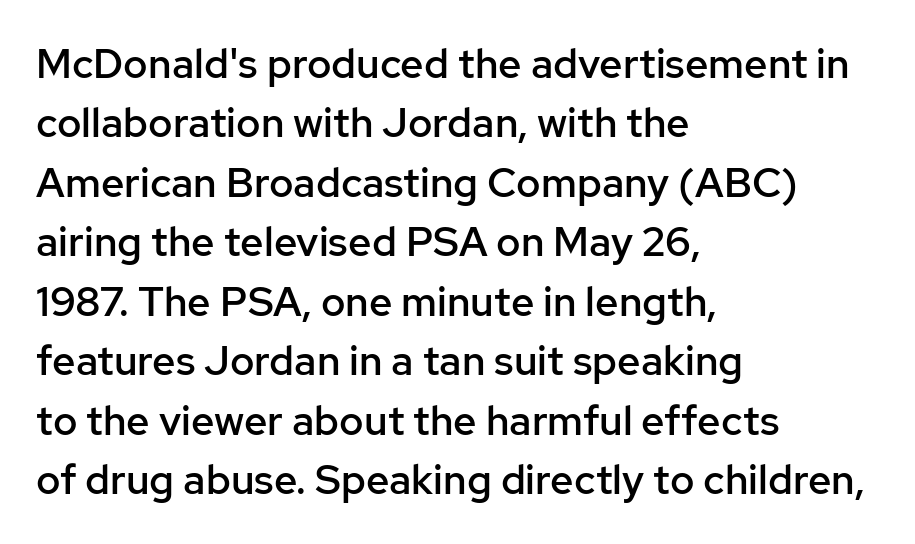
Compared with a centered layout, this one pins lines to the left instead. Examine the stroke ends and you'll find no serifs. The lines sit at an ordinary, default distance from one another. Characters remain perfectly vertical along every line.
